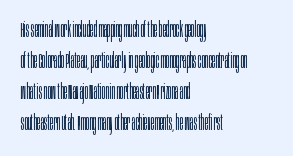
The image shows 21 px text type, upright; set left-aligned, normal line spacing (1.47x), normal letter spacing, not underlined.
